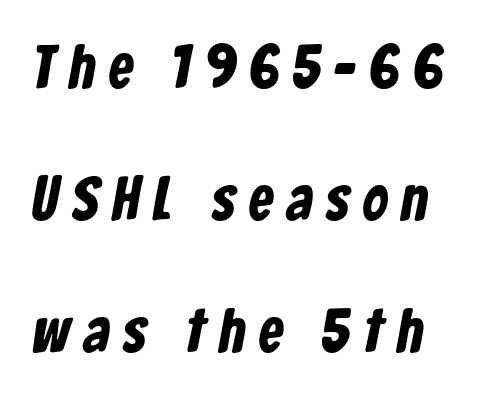
The image shows 62 px condensed sans-serif type; set loose line spacing (2.13x), unusually wide letter spacing (+0.22 em), not underlined; low stroke contrast and a medium x-height.
